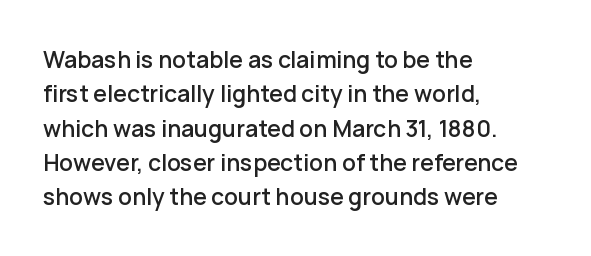
If you drew a ruler down the left edge, every line would touch it. Any mark beneath the type? The region is blank. Vertical spacing — default. It's the straight-up-and-down kind of type.
